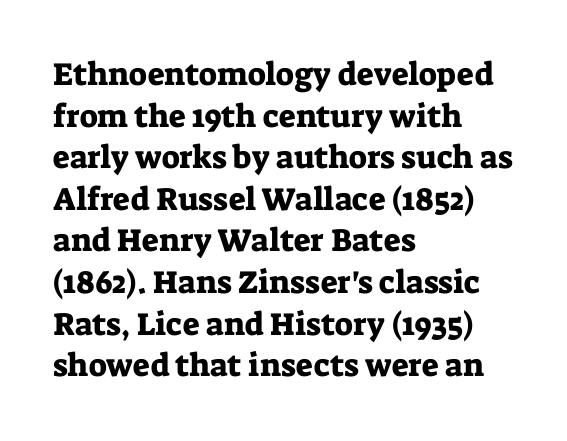
Q: Is the text italic (slanted)? A: No, it is upright.
Q: Is the typeface a serif or a sans-serif typeface? A: Serif.
Q: Is the text underlined? A: No.
Q: How is the paragraph aligned? A: Left-aligned.
Q: Is the spacing between letters normal or unusually wide? A: Normal.
Q: Is the spacing between lines tight, normal or loose? A: Normal.
Q: Width (condensed, normal, or wide)? A: Normal.
Q: Stroke contrast? A: Low.
Q: x-height? A: Medium.
Q: Monospaced? A: No.
